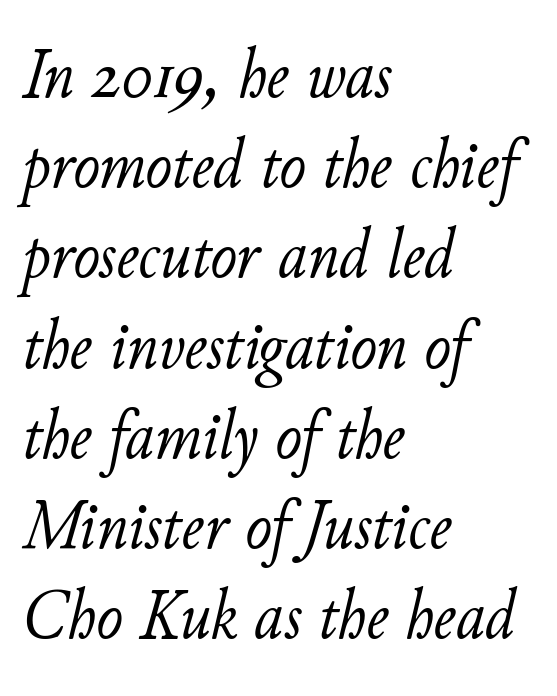
Q: Is the text bold? A: No.
Q: Is the text italic (slanted)? A: Yes, it leans right by about 11 degrees.
Q: Is the text underlined? A: No.
Q: How is the paragraph aligned? A: Left-aligned.
Q: Is the spacing between letters normal or unusually wide? A: Normal.
Q: Is the spacing between lines tight, normal or loose? A: Normal.
Q: Width (condensed, normal, or wide)? A: Normal.
Q: Stroke contrast? A: Low.
Q: x-height? A: Small.
Q: Monospaced? A: No.
